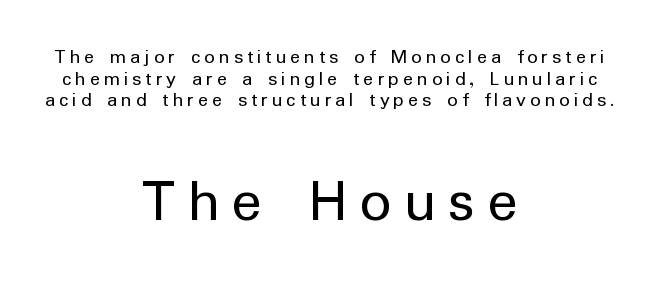
Q: Is the text bold? A: No.
Q: Is the text italic (slanted)? A: No, it is upright.
Q: Is the typeface a serif or a sans-serif typeface? A: Sans-serif.
Q: Is the text underlined? A: No.
Q: How is the paragraph aligned? A: Centered.
Q: Is the spacing between lines tight, normal or loose? A: Tight.
Q: Which block of text is set in a larger size, the first (top) or the second (bottom)? A: The second (bottom) one.
Q: Width (condensed, normal, or wide)? A: Normal.
Q: Stroke contrast? A: Low.
Q: x-height? A: Medium.
Q: Monospaced? A: No.
